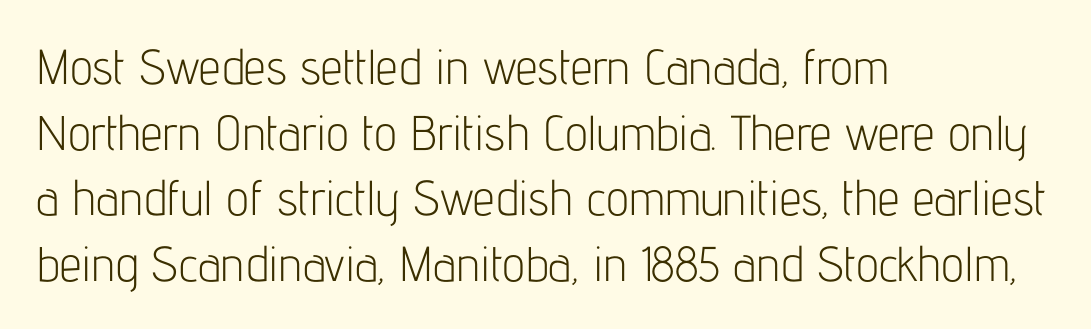
{"serif": "no", "italic": "no", "bold": "no", "weight": "light", "width": "condensed", "stroke_contrast": "low", "x_height": "medium", "monospaced": "no", "underline": "no", "align": "left", "line_spacing": "normal", "line_spacing_ratio": 1.34, "letter_spacing": "normal", "letter_spacing_em": 0.0, "glyph_px": 49}
